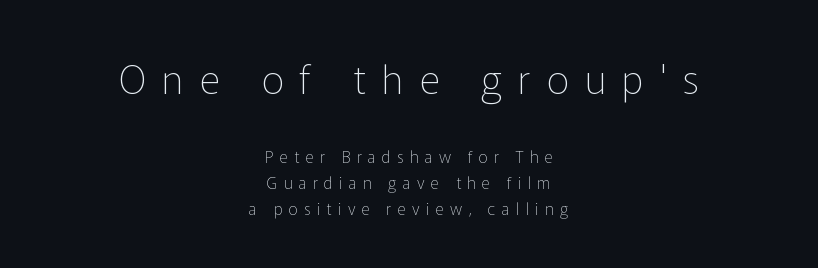
{"serif": "no", "italic": "no", "bold": "no", "weight": "thin", "width": "normal", "stroke_contrast": "low", "x_height": "medium", "monospaced": "no", "underline": "no", "align": "center", "line_spacing": "normal", "line_spacing_ratio": 1.63, "letter_spacing": "wide", "letter_spacing_em": 0.4, "larger_block": "first", "size_ratio": 2.5, "glyph_px": 40}
